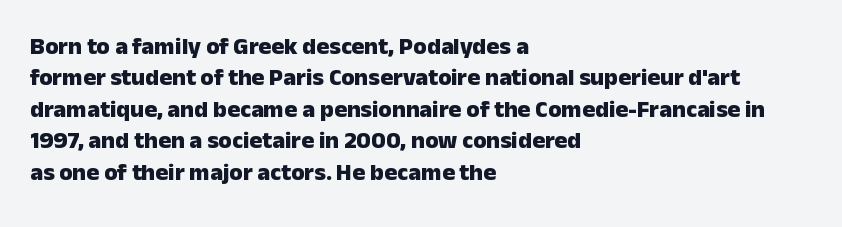
Q: Is the text bold? A: Yes.
Q: Is the text italic (slanted)? A: No, it is upright.
Q: Is the text underlined? A: No.
Q: How is the paragraph aligned? A: Left-aligned.
Q: Is the spacing between letters normal or unusually wide? A: Normal.
Q: Is the spacing between lines tight, normal or loose? A: Normal.
